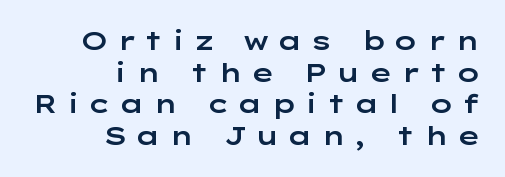
The image shows 26 px text type, upright; set right-aligned, line spacing 1.22x, unusually wide letter spacing (+0.28 em), not underlined.
